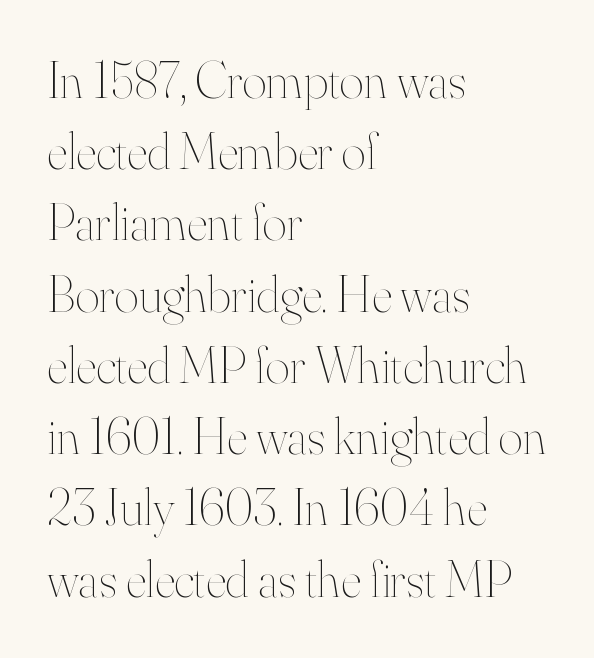
The image shows 52 px thin type, upright; set left-aligned, normal line spacing (1.37x), normal letter spacing, not underlined; high stroke contrast and a small x-height.
